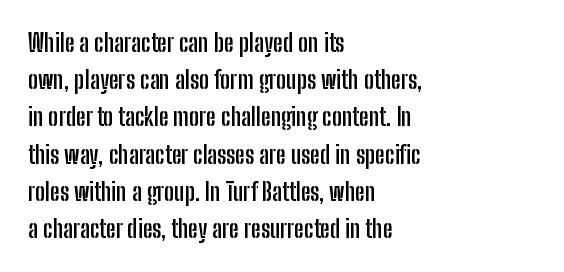
The passage shown has conventional tracking throughout. Underline: absent. The lines in this sample share a left origin and differ only in where they stop. These lines carry a lot of weight — the face is fully bold. Leading: standard. Characters remain perfectly vertical along every line.
